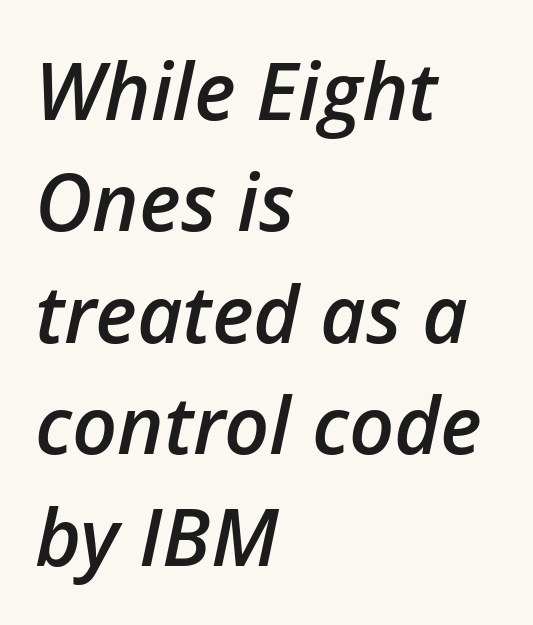
The image shows 79 px semibold type, italic (leaning right); set left-aligned, normal line spacing (1.41x), normal letter spacing, not underlined; low stroke contrast and a medium x-height.
